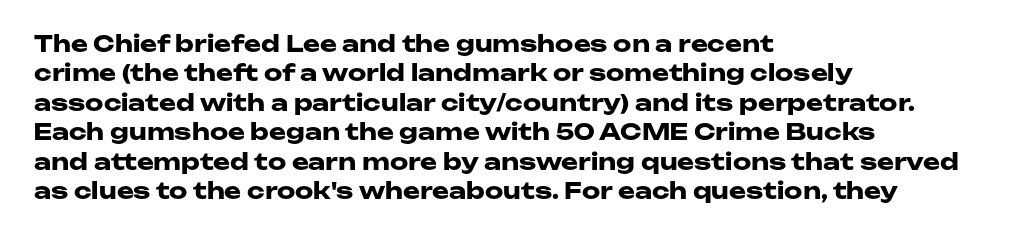
{"italic": "no", "bold": "yes", "underline": "no", "align": "left", "line_spacing": "normal", "line_spacing_ratio": 1.28, "letter_spacing": "normal", "letter_spacing_em": 0.0, "glyph_px": 23}
